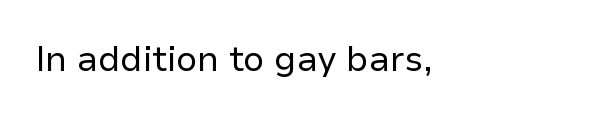
{"serif": "no", "italic": "no", "bold": "no", "weight": "regular", "width": "normal", "stroke_contrast": "low", "x_height": "medium", "monospaced": "no", "underline": "no", "letter_spacing": "normal", "letter_spacing_em": 0.0, "glyph_px": 35}
